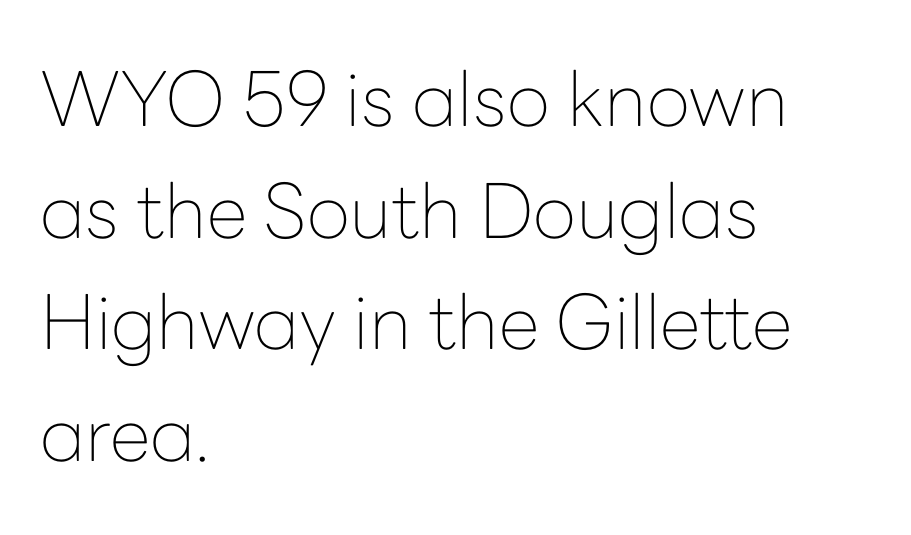
{"serif": "no", "italic": "no", "bold": "no", "weight": "thin", "width": "normal", "stroke_contrast": "low", "x_height": "medium", "monospaced": "no", "underline": "no", "align": "left", "line_spacing": "normal", "line_spacing_ratio": 1.49, "letter_spacing": "normal", "letter_spacing_em": 0.0, "glyph_px": 75}
